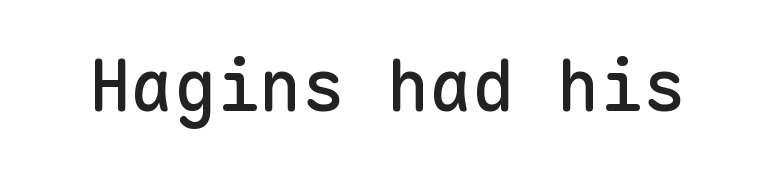
Words appear dense and cohesive because spacing is normal. The gap between lines stays unmarked. The letters stand straight up with perfectly vertical stems. Stroke terminals: plain, sans-serif. Monospaced: the letters line up in strict vertical columns.
